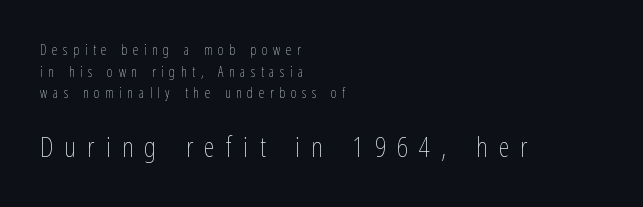
{"italic": "no", "bold": "no", "weight": "thin", "width": "condensed", "stroke_contrast": "low", "x_height": "medium", "monospaced": "no", "underline": "no", "align": "left", "line_spacing": "normal", "line_spacing_ratio": 1.54, "letter_spacing": "wide", "letter_spacing_em": 0.4, "larger_block": "second", "size_ratio": 2.0, "glyph_px": 28}
